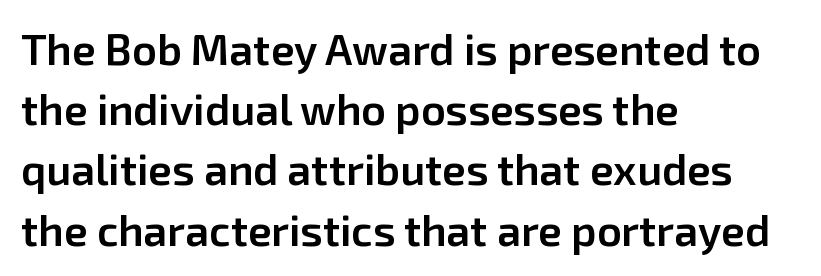
Note the varied advance widths — an 'i' is clearly narrower than an 'm'. This is the regular roman posture of the typeface. What stands out about the letter spacing? Nothing — it is the standard amount. A clean baseline with only descenders dipping below it.
